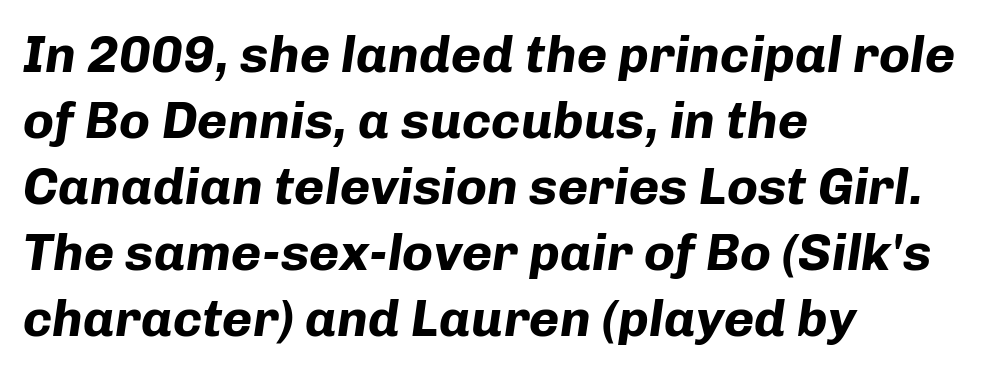
The image shows 52 px bold type, italic (leaning right); set left-aligned, normal line spacing (1.27x), normal letter spacing, not underlined; low stroke contrast and a medium x-height.
